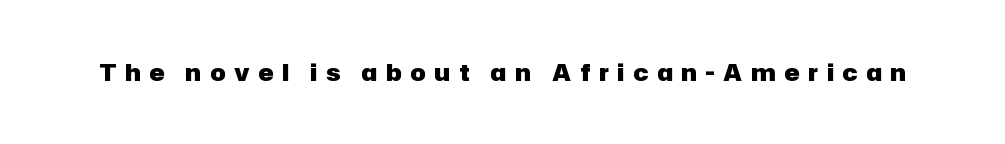
Q: Is the text bold? A: Yes.
Q: Is the text italic (slanted)? A: No, it is upright.
Q: Is the text underlined? A: No.
Q: Is the spacing between letters normal or unusually wide? A: Unusually wide.
